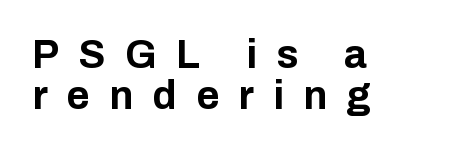
{"serif": "no", "italic": "no", "bold": "yes", "weight": "bold", "width": "normal", "stroke_contrast": "low", "x_height": "medium", "monospaced": "no", "underline": "no", "align": "left", "line_spacing": "tight", "line_spacing_ratio": 1.03, "letter_spacing": "wide", "letter_spacing_em": 0.48, "glyph_px": 40}
